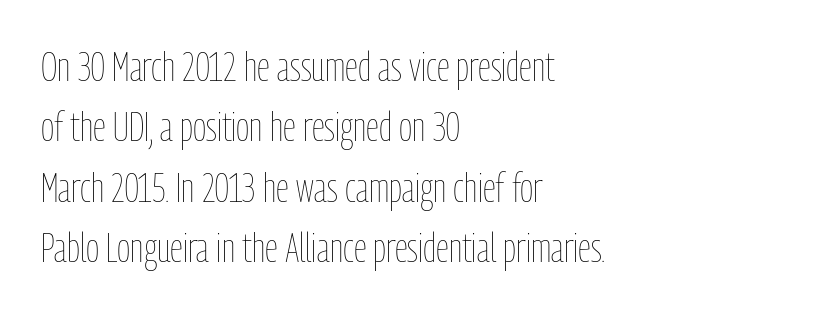
Layout note: lines flush left. Do the characters align in a grid? No, the font is proportional. Leading matches the norm, producing a regular column. Underlining? Definitely not there. Notice how the stems are strictly vertical — no italics here.
